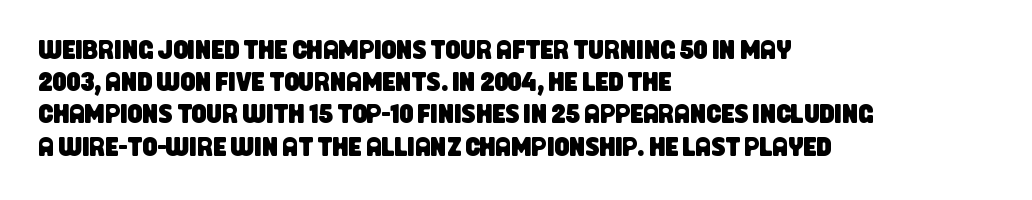
Q: Is the text underlined? A: No.
Q: How is the paragraph aligned? A: Left-aligned.
Q: Is the spacing between letters normal or unusually wide? A: Normal.
